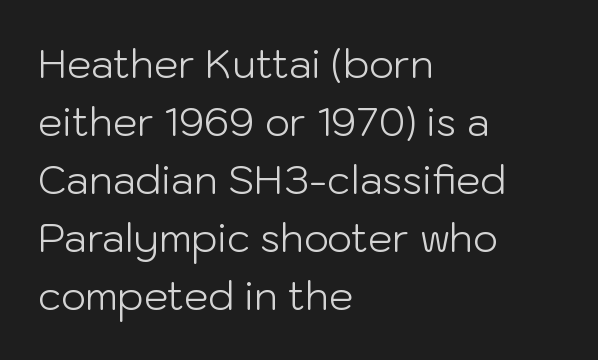
Regarding serifs, this sample does without them. Nobody drew a line under any word here. Think of a printed novel: that variable character pitch is what you see here. Heaviness? Minimal to ordinary, like unemphasized prose. The rag falls on the right side of this text block.
